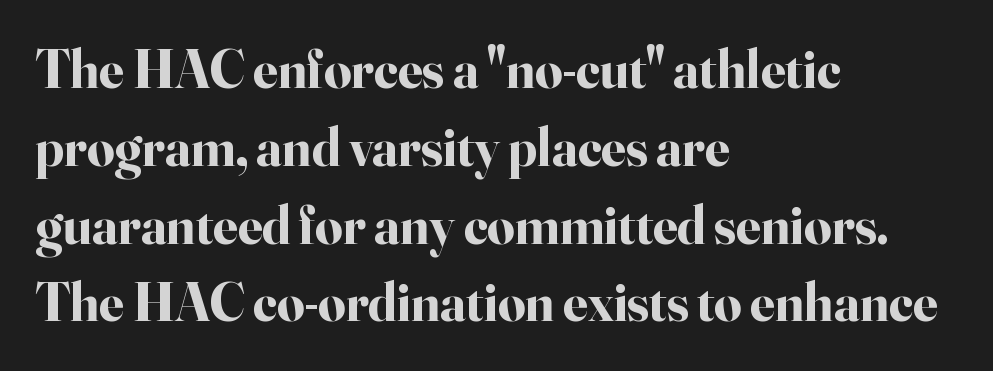
Q: Is the text bold? A: Yes.
Q: Is the text italic (slanted)? A: No, it is upright.
Q: Is the typeface a serif or a sans-serif typeface? A: Serif.
Q: Is the text underlined? A: No.
Q: How is the paragraph aligned? A: Left-aligned.
Q: Is the spacing between letters normal or unusually wide? A: Normal.
Q: Is the spacing between lines tight, normal or loose? A: Normal.
Q: Width (condensed, normal, or wide)? A: Normal.
Q: Stroke contrast? A: High.
Q: x-height? A: Small.
Q: Monospaced? A: No.
